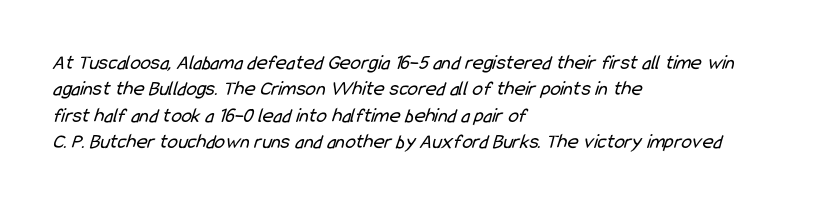
The image shows 21 px text type; set left-aligned, normal line spacing (1.26x), normal letter spacing, not underlined.
